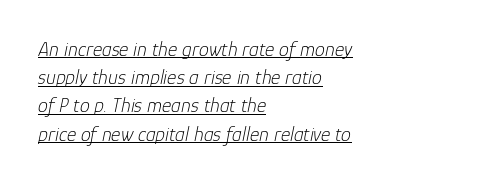
Here the glyphs are tracked normally, forming tight word shapes. Designer's note — italics engaged. A typesetter would call this leading conventional body-copy spacing. The rendering uses the underline text-decoration. The paragraph shown leans on its left margin.
